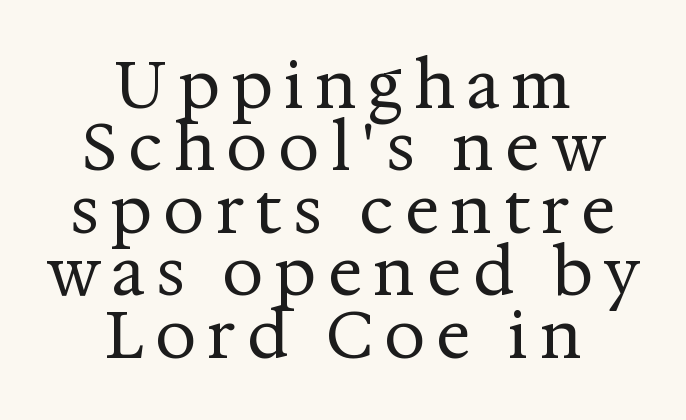
In terms of leading, this rendering errs on the cramped side. Centered paragraph, ragged on both sides. Ascenders rise straight up at ninety degrees. The face used here is seriffed, in the tradition of book romans.
